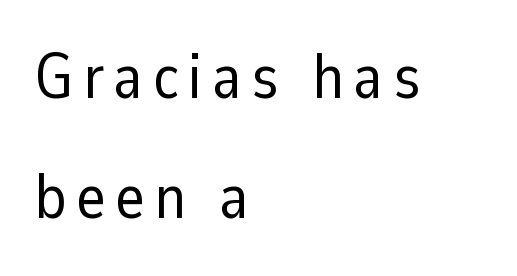
Q: Is the text bold? A: No.
Q: Is the text italic (slanted)? A: No, it is upright.
Q: Is the typeface a serif or a sans-serif typeface? A: Sans-serif.
Q: Is the text underlined? A: No.
Q: How is the paragraph aligned? A: Left-aligned.
Q: Is the spacing between lines tight, normal or loose? A: Loose.
Q: Width (condensed, normal, or wide)? A: Normal.
Q: Stroke contrast? A: Low.
Q: x-height? A: Medium.
Q: Monospaced? A: No.
